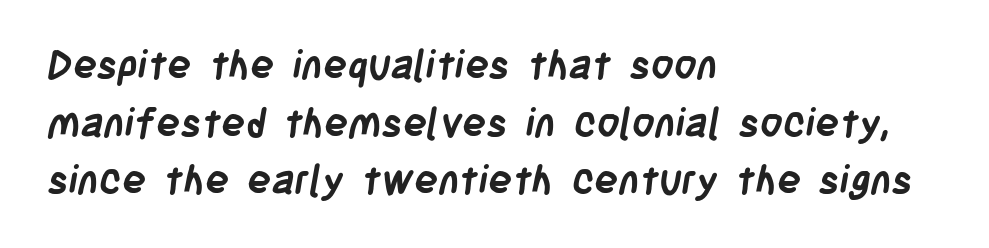
Each row of text sits above clean, open space. You'd pick this weight for a headline — it's a proper bold. Varying glyph widths throughout — classic text-font behaviour. No feet cap the strokes, marking this as sans-serif type. You could call the tracking neutral — neither tight nor loose.
